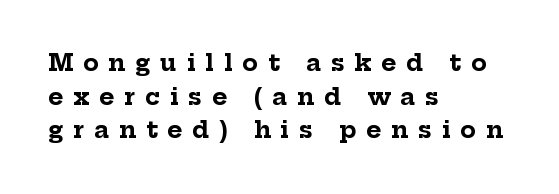
{"italic": "no", "bold": "yes", "underline": "no", "align": "left", "line_spacing": "normal", "line_spacing_ratio": 1.46, "letter_spacing": "wide", "letter_spacing_em": 0.43, "glyph_px": 23}
